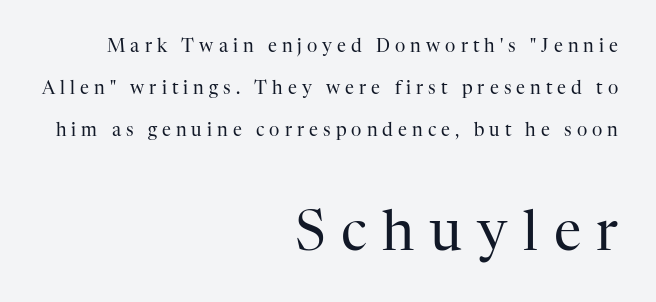
{"serif": "yes", "italic": "no", "bold": "no", "weight": "regular", "width": "normal", "stroke_contrast": "high", "x_height": "medium", "monospaced": "no", "underline": "no", "align": "right", "line_spacing": "loose", "line_spacing_ratio": 2.32, "letter_spacing": "wide", "letter_spacing_em": 0.28, "larger_block": "second", "size_ratio": 3.06, "glyph_px": 55}
